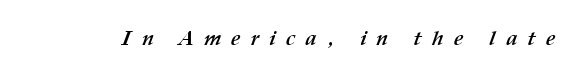
{"bold": "yes", "underline": "no", "letter_spacing": "wide", "letter_spacing_em": 0.47, "glyph_px": 21}
